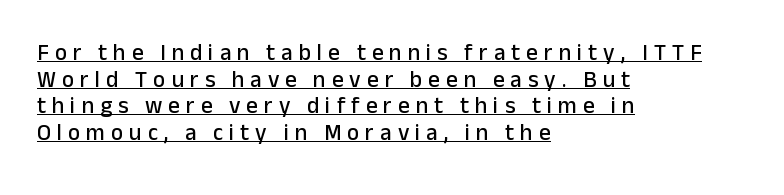
The lettering stays uniformly vertical, giving the passage a roman look. Compared with typical body copy, the letter spacing here is much looser. The text block is weighted toward the left margin, trailing off unevenly rightward. Every word sits above its own underline.
